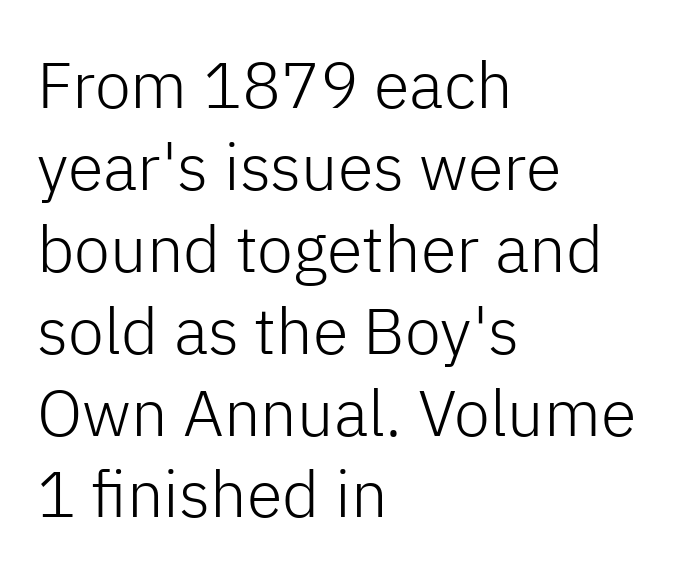
{"serif": "no", "italic": "no", "bold": "no", "weight": "light", "width": "normal", "stroke_contrast": "low", "x_height": "medium", "monospaced": "no", "underline": "no", "align": "left", "line_spacing": "normal", "line_spacing_ratio": 1.26, "letter_spacing": "normal", "letter_spacing_em": 0.0, "glyph_px": 65}
